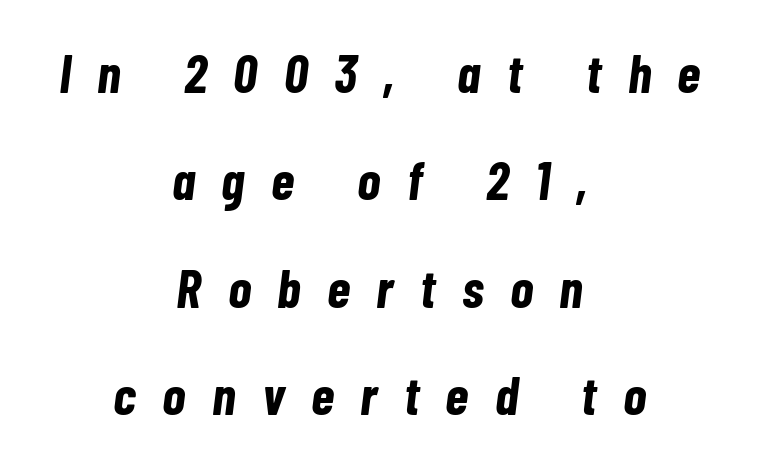
The image shows 54 px bold, condensed type, italic (leaning right); set centered, loose line spacing (1.99x), unusually wide letter spacing (+0.49 em), not underlined; low stroke contrast and a medium x-height.
